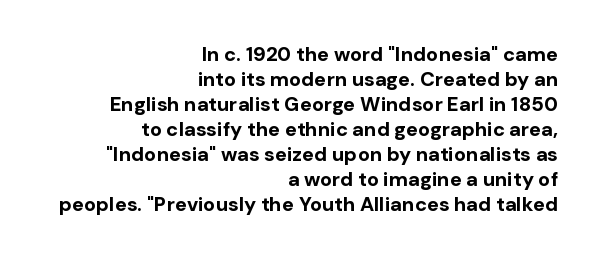
These lines carry a lot of weight — the face is fully bold. Layout note: lines flush right. No word sits above an underline. Reading down the column, the eye jumps a familiar distance to each next line.
